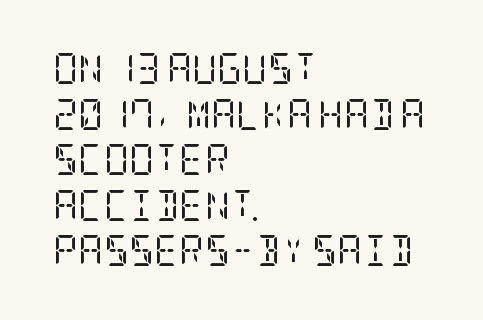
The rendering shows small feet on the letterforms — a serif design. Interline gaps are of average width in this sample. The strip under each line holds only bare page. Notice how the passage keeps a crisp vertical edge on the left only.
